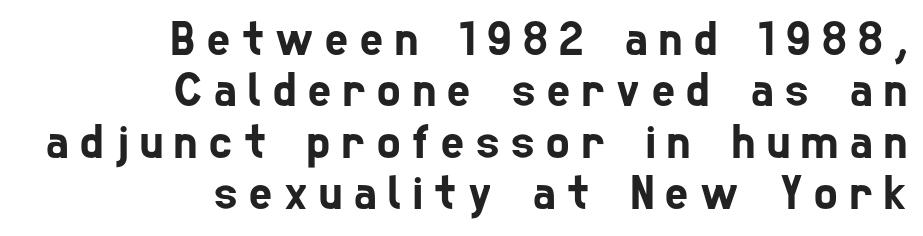
Does the leading feel generous? Not at all — it's pinched. The letters advance in unequal steps, a hallmark of proportional type. The baseline area is clear. Display-style spreading of the glyphs; the letterfit is very open. Layout note: lines flush right.
